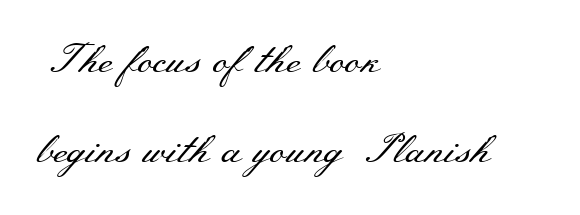
The image shows 40 px regular-weight, wide serif type; set left-aligned, loose line spacing (2.26x), normal letter spacing, not underlined; medium stroke contrast and a small x-height.
